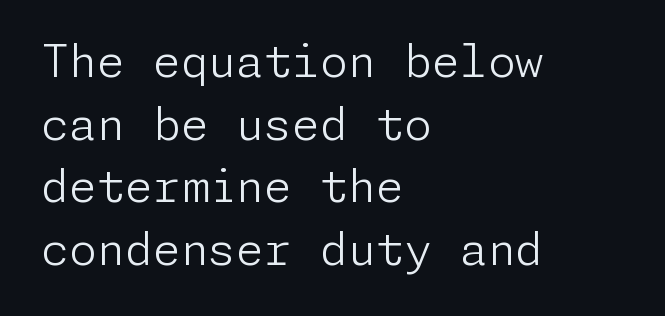
The image shows 45 px light sans-serif type, upright; set left-aligned, normal line spacing (1.39x), normal letter spacing, not underlined; low stroke contrast and a medium x-height.
